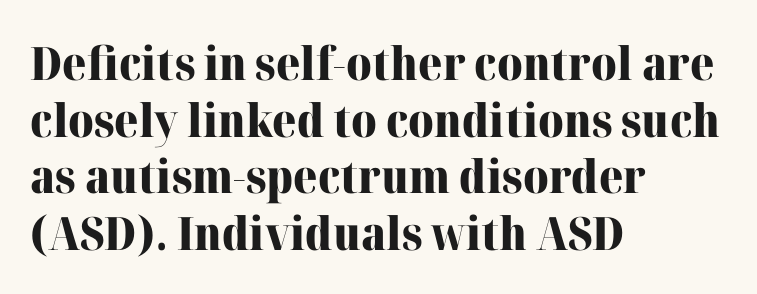
Underlining? Definitely not there. This sample uses plain, unmodified letter spacing. In terms of letterform style, serifs are clearly present. Here the designer chose a conventional face with non-uniform glyph widths.
